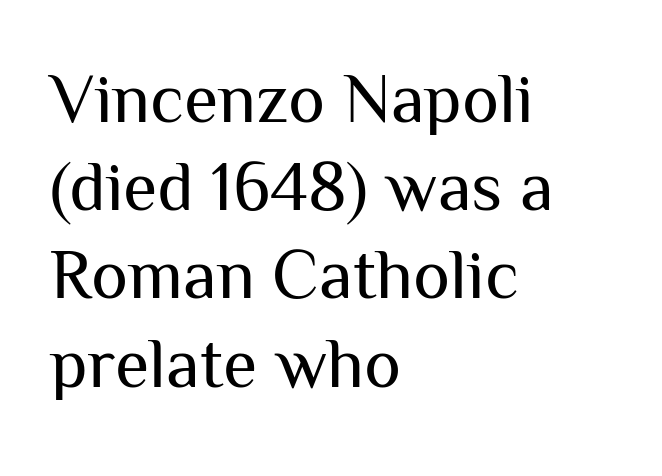
{"serif": "no", "italic": "no", "bold": "no", "weight": "regular", "width": "normal", "stroke_contrast": "medium", "x_height": "medium", "monospaced": "no", "underline": "no", "align": "left", "line_spacing": "normal", "line_spacing_ratio": 1.26, "letter_spacing": "normal", "letter_spacing_em": 0.0, "glyph_px": 70}
